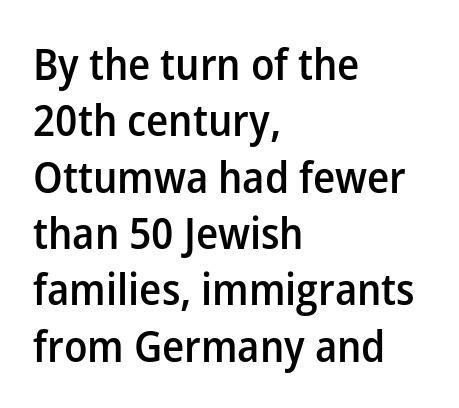
Q: Is the text bold? A: Semi-bold.
Q: Is the text italic (slanted)? A: No, it is upright.
Q: Is the typeface a serif or a sans-serif typeface? A: Sans-serif.
Q: Is the text underlined? A: No.
Q: How is the paragraph aligned? A: Left-aligned.
Q: Is the spacing between letters normal or unusually wide? A: Normal.
Q: Is the spacing between lines tight, normal or loose? A: Normal.
Q: Width (condensed, normal, or wide)? A: Normal.
Q: Stroke contrast? A: Low.
Q: x-height? A: Medium.
Q: Monospaced? A: No.
